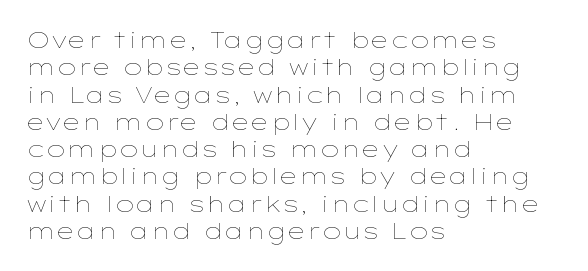
Q: Is the text bold? A: No.
Q: Is the text italic (slanted)? A: No, it is upright.
Q: Is the text underlined? A: No.
Q: How is the paragraph aligned? A: Left-aligned.
Q: Is the spacing between letters normal or unusually wide? A: Normal.
